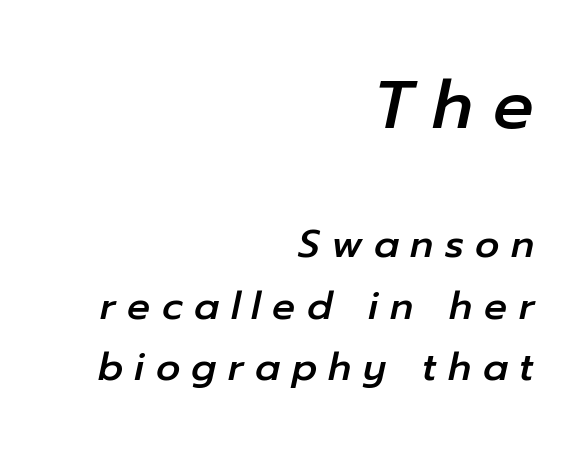
The lines sit at an ordinary, default distance from one another. The font's italic variant was chosen for this text. The rendering anchors every line to the right-hand side. The words here are not underlined.
